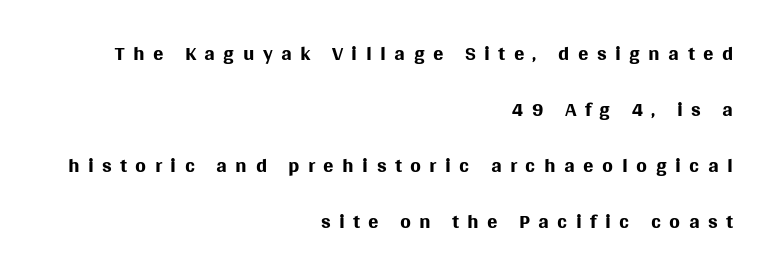
The image shows 31 px regular-weight sans-serif type, upright; set right-aligned, line spacing 1.81x, unusually wide letter spacing (+0.27 em), not underlined; medium stroke contrast and a large x-height.
